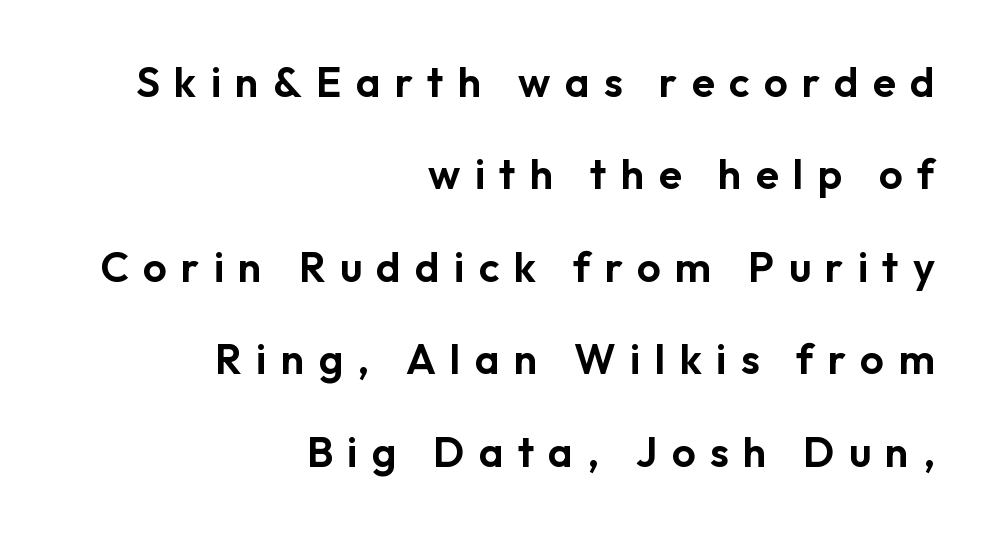
You can tell from the bare stems that sans-serif type was used. Successive baselines arrive slowly, with a big drop between each. Notice how the stems are strictly vertical — no italics here. Leftover space on each line is placed entirely before the opening word. Type without underlining.
